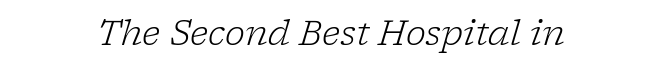
The typeface has the unassuming heft of standard copy or less. Is the type slanted? Yes — the strokes lean at a clear angle. The face used here is rendered with its standard letterfit. This sample has the flowing, uneven cadence of proportional lettering.
